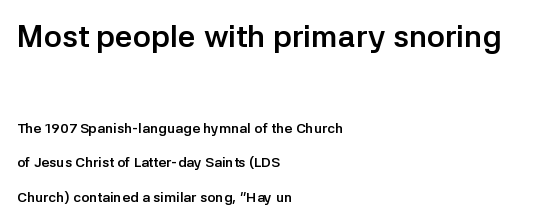
Q: Is the text bold? A: Yes.
Q: Is the text italic (slanted)? A: No, it is upright.
Q: Is the typeface a serif or a sans-serif typeface? A: Sans-serif.
Q: Is the text underlined? A: No.
Q: How is the paragraph aligned? A: Left-aligned.
Q: Is the spacing between letters normal or unusually wide? A: Normal.
Q: Is the spacing between lines tight, normal or loose? A: Loose.
Q: Which block of text is set in a larger size, the first (top) or the second (bottom)? A: The first (top) one.
Q: Width (condensed, normal, or wide)? A: Normal.
Q: Stroke contrast? A: Low.
Q: x-height? A: Medium.
Q: Monospaced? A: No.
